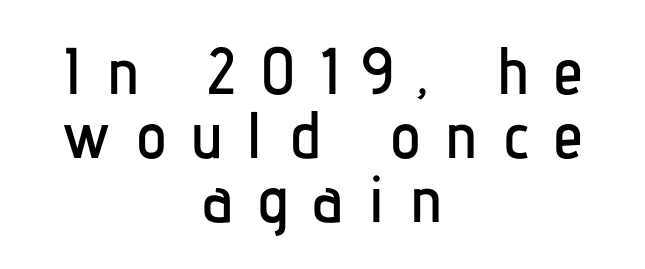
Q: Is the text italic (slanted)? A: No, it is upright.
Q: Is the typeface a serif or a sans-serif typeface? A: Sans-serif.
Q: Is the text underlined? A: No.
Q: How is the paragraph aligned? A: Centered.
Q: Is the spacing between letters normal or unusually wide? A: Unusually wide.
Q: Is the spacing between lines tight, normal or loose? A: Tight.
Q: Width (condensed, normal, or wide)? A: Condensed.
Q: Stroke contrast? A: Low.
Q: x-height? A: Medium.
Q: Monospaced? A: No.
